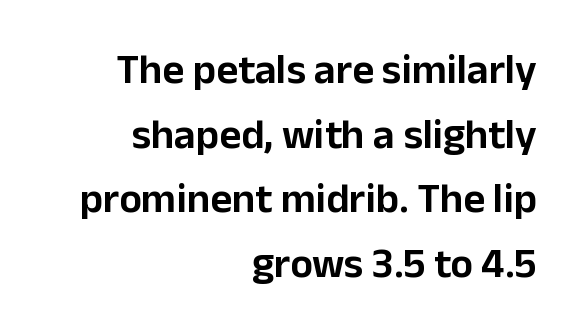
Note the varied advance widths — an 'i' is clearly narrower than an 'm'. Check the space under the baseline: it is left empty. Regular leading. The tracking reads as untouched default to a designer's eye. Visually the block forms a straight wall on the right and a jagged coastline on the left.
